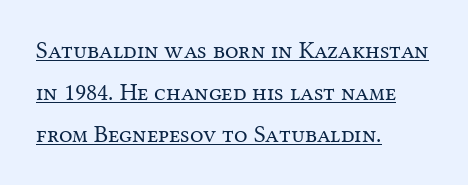
The image shows 24 px text type, upright; set left-aligned, line spacing 1.76x, normal letter spacing, underlined.
